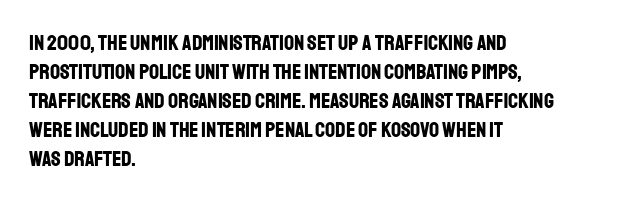
Q: Is the text bold? A: Yes.
Q: Is the text italic (slanted)? A: No, it is upright.
Q: Is the text underlined? A: No.
Q: How is the paragraph aligned? A: Left-aligned.
Q: Is the spacing between letters normal or unusually wide? A: Normal.
Q: Is the spacing between lines tight, normal or loose? A: Normal.
